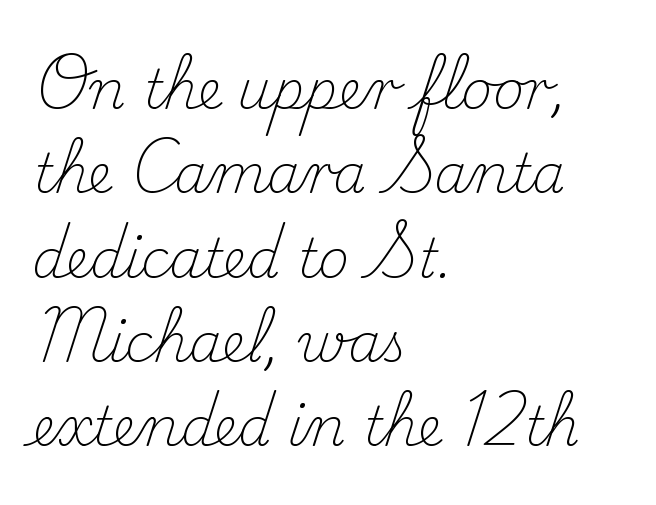
{"serif": "yes", "bold": "no", "weight": "light", "width": "normal", "stroke_contrast": "medium", "x_height": "small", "monospaced": "no", "underline": "no", "align": "left", "line_spacing": "normal", "line_spacing_ratio": 1.59, "letter_spacing": "normal", "letter_spacing_em": 0.0, "glyph_px": 53}
